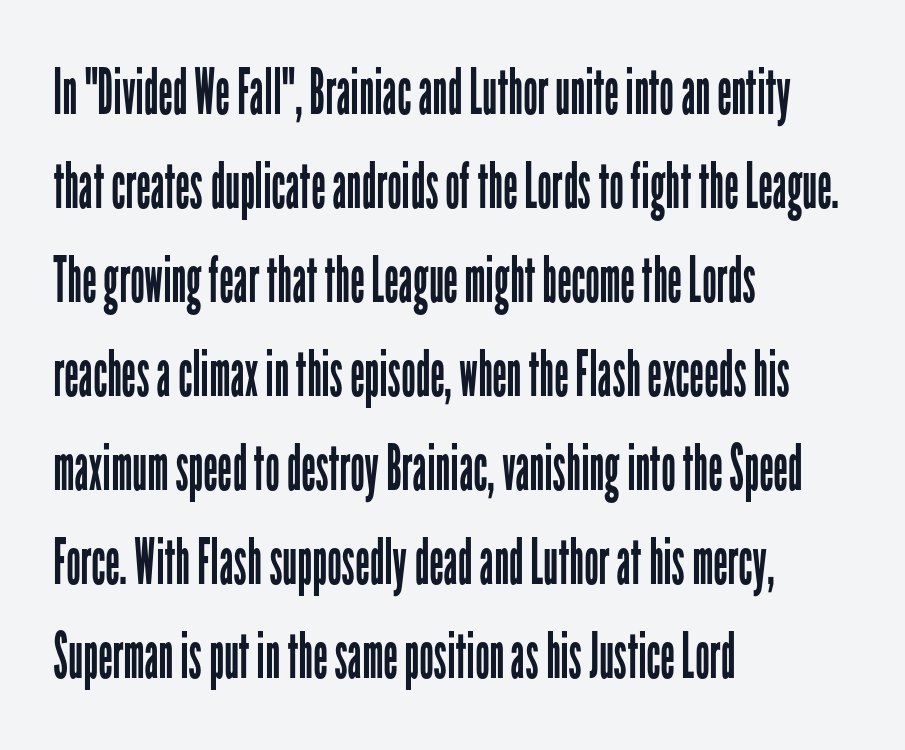
Q: Is the text bold? A: No.
Q: Is the text italic (slanted)? A: No, it is upright.
Q: Is the typeface a serif or a sans-serif typeface? A: Sans-serif.
Q: Is the text underlined? A: No.
Q: How is the paragraph aligned? A: Left-aligned.
Q: Is the spacing between letters normal or unusually wide? A: Normal.
Q: Is the spacing between lines tight, normal or loose? A: Normal.
Q: Width (condensed, normal, or wide)? A: Condensed.
Q: Stroke contrast? A: Low.
Q: x-height? A: Medium.
Q: Monospaced? A: No.
